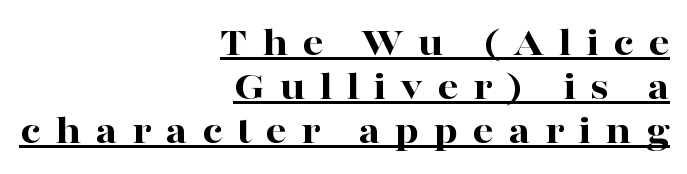
The image shows 41 px bold, wide serif type, upright; set right-aligned, tight line spacing (1.07x), unusually wide letter spacing (+0.35 em), underlined; high stroke contrast and a medium x-height.
